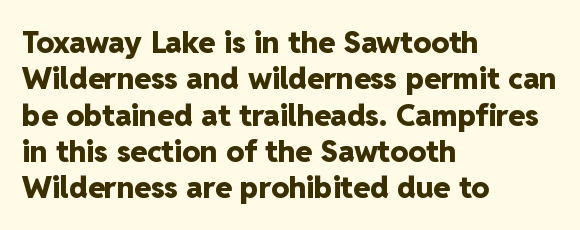
{"serif": "no", "italic": "no", "bold": "yes", "weight": "heavy", "width": "normal", "stroke_contrast": "low", "x_height": "medium", "monospaced": "no", "underline": "no", "align": "left", "line_spacing_ratio": 1.21, "letter_spacing": "normal", "letter_spacing_em": 0.0, "glyph_px": 30}
